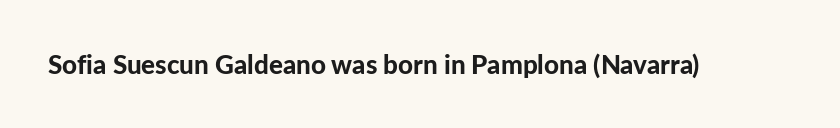
{"italic": "no", "bold": "yes", "underline": "no", "letter_spacing": "normal", "letter_spacing_em": 0.0, "glyph_px": 26}
